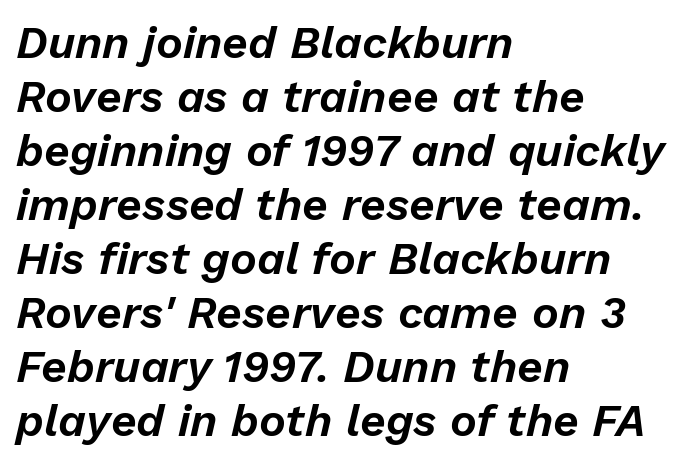
Q: Is the text italic (slanted)? A: Yes, it leans right by about 13 degrees.
Q: Is the text underlined? A: No.
Q: How is the paragraph aligned? A: Left-aligned.
Q: Is the spacing between letters normal or unusually wide? A: Normal.
Q: Width (condensed, normal, or wide)? A: Normal.
Q: Stroke contrast? A: Low.
Q: x-height? A: Medium.
Q: Monospaced? A: No.
